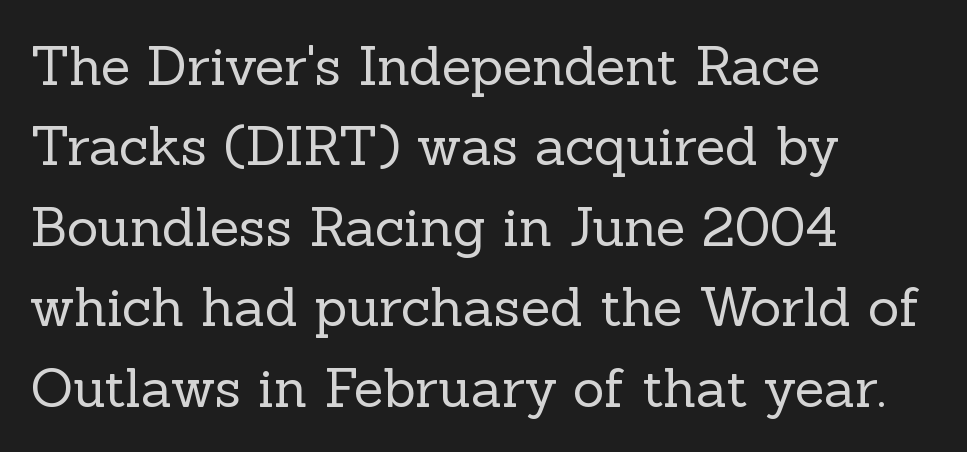
Horizontal bands of white between lines are of average thickness. The letters stand straight up with perfectly vertical stems. Quick note: underline off. Nothing heavy about these letters — not bold at all. The typesetter chose a ragged-right arrangement here.
